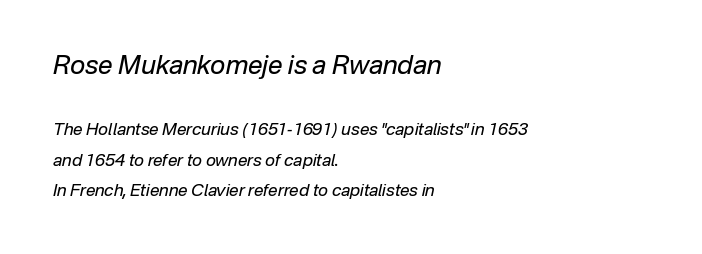
The image shows 26 px text type, italic (leaning right); set left-aligned, line spacing 1.81x, normal letter spacing, not underlined; the first (top) block is 1.53x larger.
